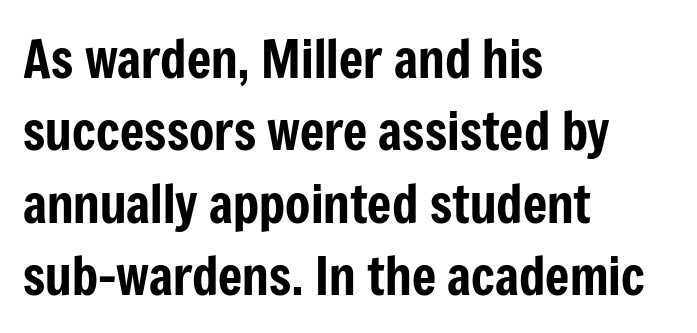
The image shows 52 px condensed sans-serif type, upright; set left-aligned, normal line spacing (1.39x), normal letter spacing, not underlined; low stroke contrast and a medium x-height.
